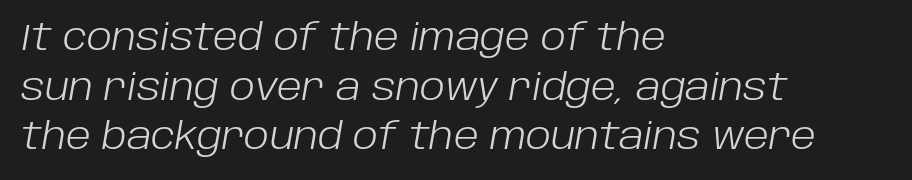
The image shows 36 px light type, italic (leaning right); set left-aligned, normal line spacing (1.38x), normal letter spacing, not underlined; low stroke contrast and a large x-height.
